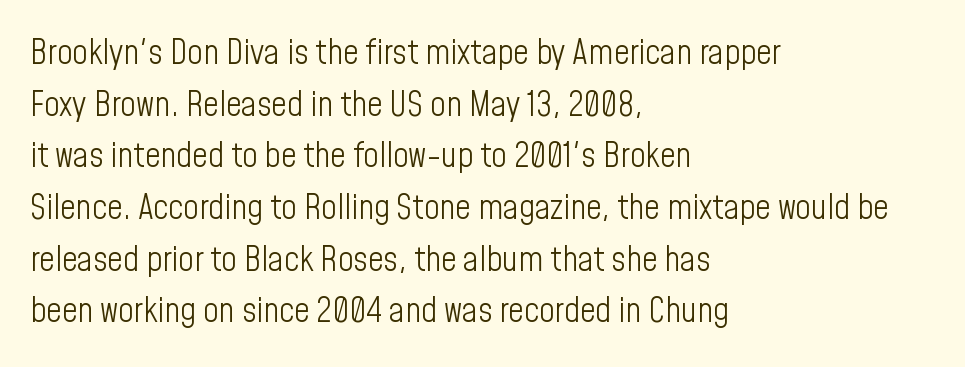
{"serif": "no", "italic": "no", "bold": "no", "weight": "light", "width": "condensed", "stroke_contrast": "low", "x_height": "medium", "monospaced": "no", "underline": "no", "align": "left", "line_spacing": "normal", "line_spacing_ratio": 1.52, "letter_spacing": "normal", "letter_spacing_em": 0.0, "glyph_px": 34}
